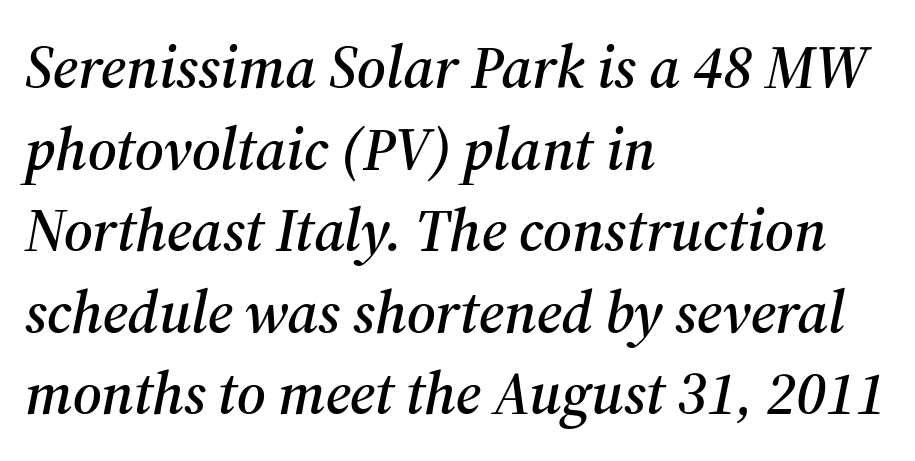
The designer went with a serif here, giving each stem small feet. A bare baseline throughout the passage. Compared with ordinary roman type, these characters are visibly tilted. Compared with a centered layout, this one pins lines to the left instead. The lines sit at an ordinary, default distance from one another. The gaps between neighbouring characters are ordinary and unremarkable.
